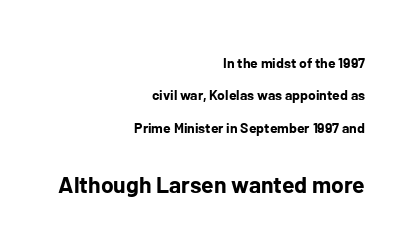
The image shows 23 px bold type, upright; set right-aligned, loose line spacing (2.32x), normal letter spacing, not underlined; the second (bottom) block is 1.64x larger.
